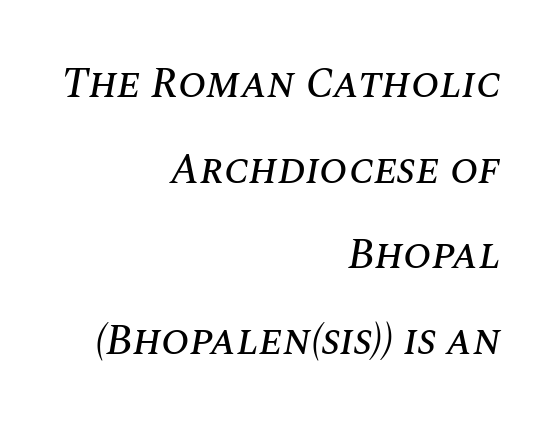
{"italic": "yes", "lean": "right", "slant_degrees": 10, "width": "normal", "stroke_contrast": "medium", "x_height": "large", "monospaced": "no", "underline": "no", "align": "right", "line_spacing": "loose", "line_spacing_ratio": 2.04, "letter_spacing": "normal", "letter_spacing_em": 0.0, "glyph_px": 42}
